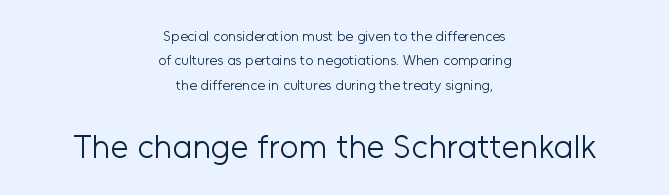
You can tell from the bare stems that sans-serif type was used. Larger block? The one below; the one above is distinctly smaller. Is this a fixed-width face? No — the glyphs have proportional, varying widths. These lines stack symmetrically, like a column narrowing and widening about its center. Check under the words: just untouched page.
